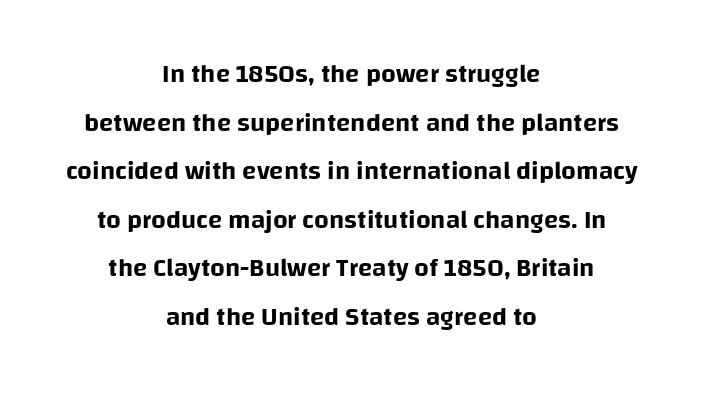
Q: Is the text italic (slanted)? A: No, it is upright.
Q: Is the text underlined? A: No.
Q: How is the paragraph aligned? A: Centered.
Q: Is the spacing between letters normal or unusually wide? A: Normal.
